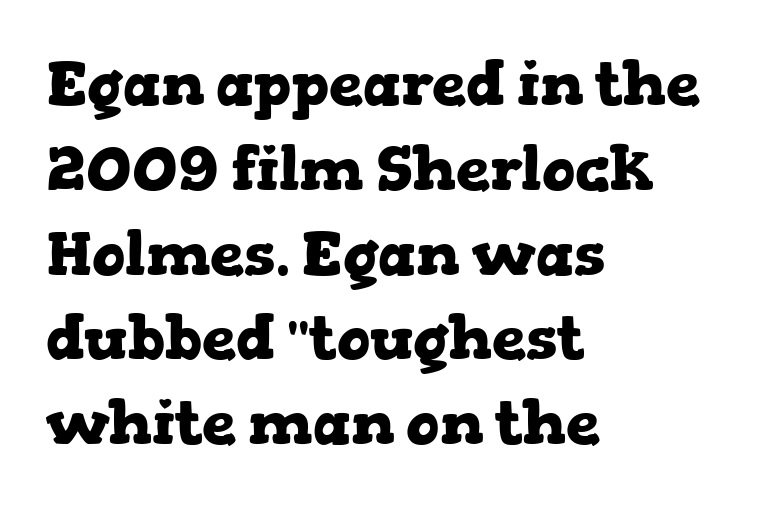
{"serif": "yes", "italic": "no", "bold": "yes", "weight": "heavy", "width": "wide", "stroke_contrast": "low", "x_height": "medium", "monospaced": "no", "underline": "no", "align": "left", "line_spacing": "normal", "line_spacing_ratio": 1.39, "letter_spacing": "normal", "letter_spacing_em": 0.0, "glyph_px": 61}
